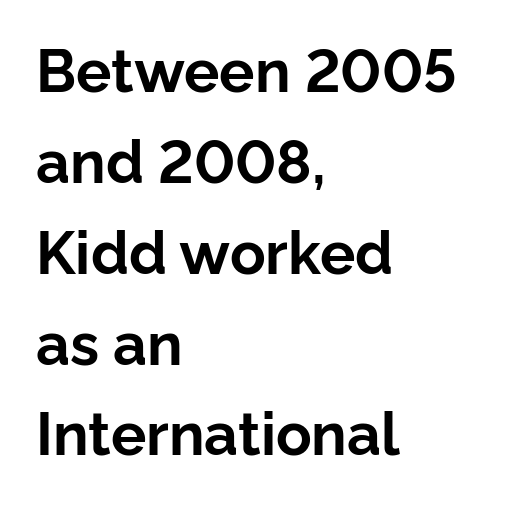
The image shows 59 px bold sans-serif type, upright; set left-aligned, normal line spacing (1.54x), normal letter spacing, not underlined; low stroke contrast and a medium x-height.
